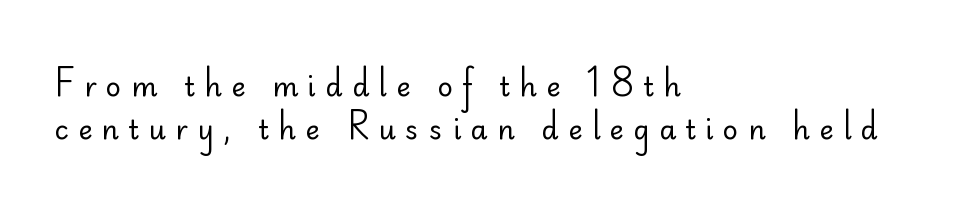
The image shows 27 px text type, upright; set left-aligned, normal line spacing (1.6x), unusually wide letter spacing (+0.35 em), not underlined.
